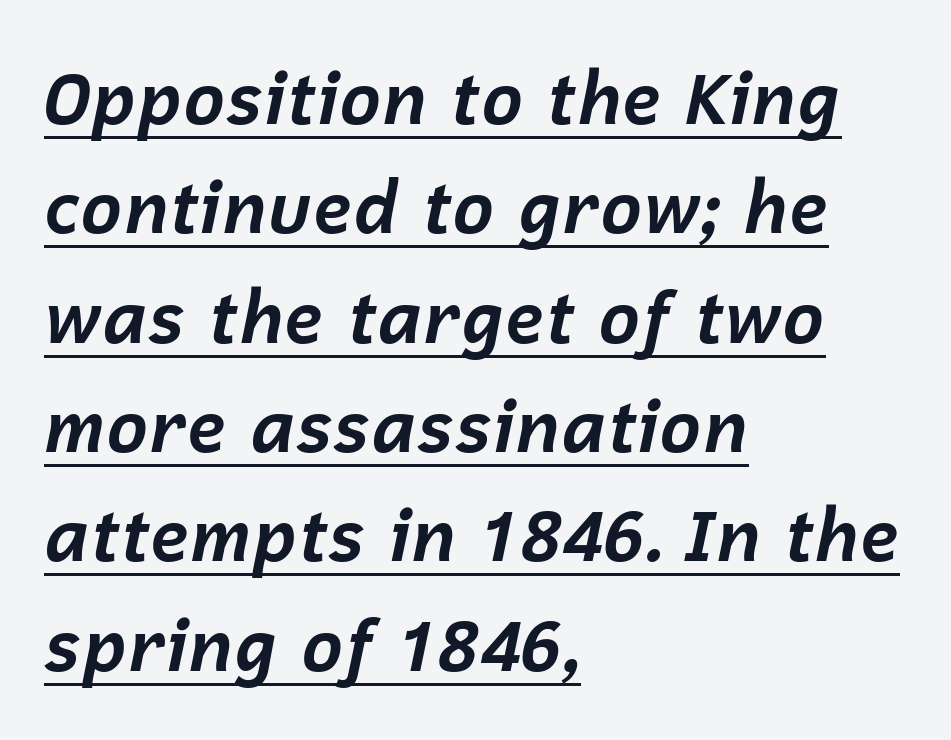
Q: Is the text bold? A: Yes.
Q: Is the text italic (slanted)? A: Yes, it leans right by about 12 degrees.
Q: Is the text underlined? A: Yes.
Q: How is the paragraph aligned? A: Left-aligned.
Q: Is the spacing between letters normal or unusually wide? A: Normal.
Q: Is the spacing between lines tight, normal or loose? A: Normal.
Q: Width (condensed, normal, or wide)? A: Normal.
Q: Stroke contrast? A: Low.
Q: x-height? A: Medium.
Q: Monospaced? A: No.
